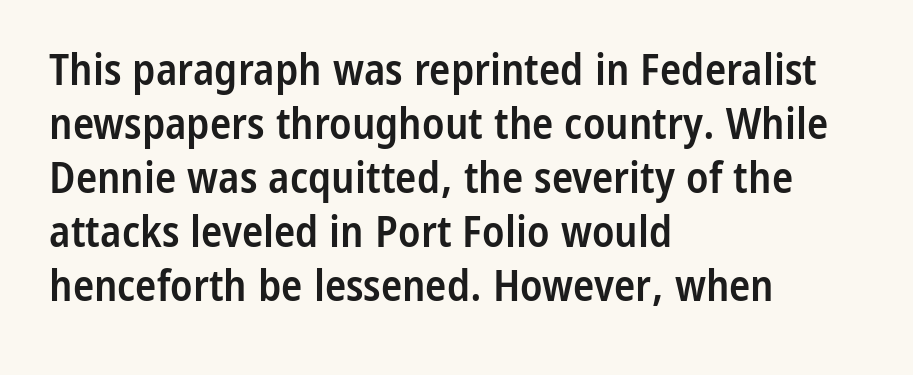
Q: Is the text bold? A: Semi-bold.
Q: Is the text italic (slanted)? A: No, it is upright.
Q: Is the typeface a serif or a sans-serif typeface? A: Sans-serif.
Q: Is the text underlined? A: No.
Q: How is the paragraph aligned? A: Left-aligned.
Q: Is the spacing between letters normal or unusually wide? A: Normal.
Q: Width (condensed, normal, or wide)? A: Condensed.
Q: Stroke contrast? A: Low.
Q: x-height? A: Medium.
Q: Monospaced? A: No.
